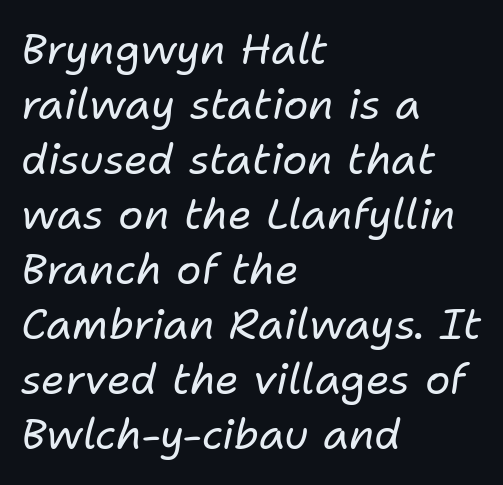
The rows are spaced the way most documents space them. Every row of glyphs begins at an identical x-position on the left. Descenders hang freely into open space. Weight: not bold — regular or lighter.
